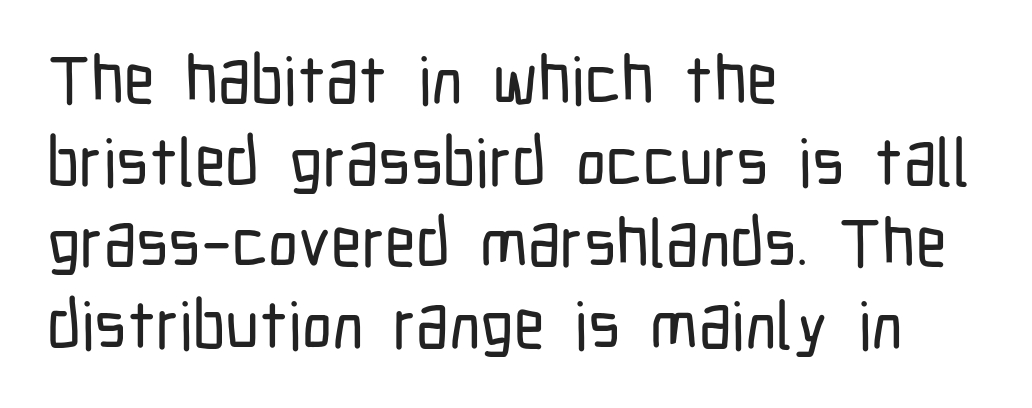
Q: Is the text italic (slanted)? A: No, it is upright.
Q: Is the typeface a serif or a sans-serif typeface? A: Sans-serif.
Q: Is the text underlined? A: No.
Q: How is the paragraph aligned? A: Left-aligned.
Q: Is the spacing between letters normal or unusually wide? A: Normal.
Q: Width (condensed, normal, or wide)? A: Condensed.
Q: Stroke contrast? A: Low.
Q: x-height? A: Medium.
Q: Monospaced? A: No.
